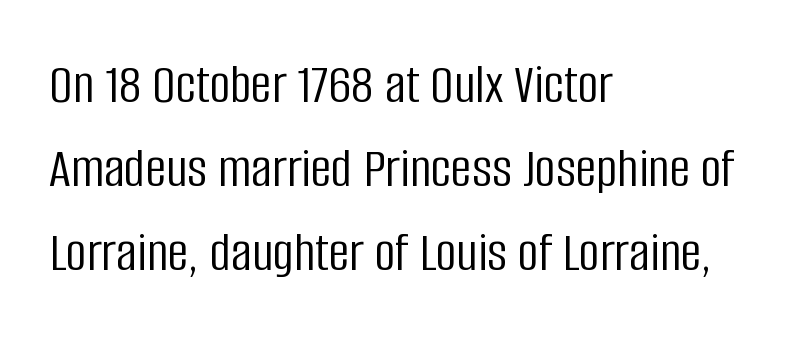
The image shows 58 px light, condensed sans-serif type, upright; set left-aligned, normal line spacing (1.45x), normal letter spacing, not underlined; low stroke contrast and a large x-height.
